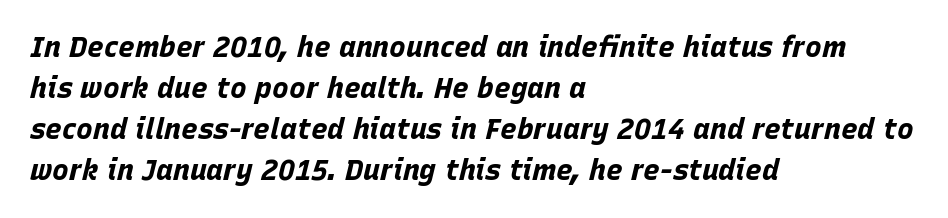
Q: Is the text bold? A: Yes.
Q: Is the text italic (slanted)? A: Yes, it leans right by about 15 degrees.
Q: Is the text underlined? A: No.
Q: How is the paragraph aligned? A: Left-aligned.
Q: Is the spacing between letters normal or unusually wide? A: Normal.
Q: Is the spacing between lines tight, normal or loose? A: Normal.
Q: Width (condensed, normal, or wide)? A: Normal.
Q: Stroke contrast? A: Low.
Q: x-height? A: Large.
Q: Monospaced? A: No.
